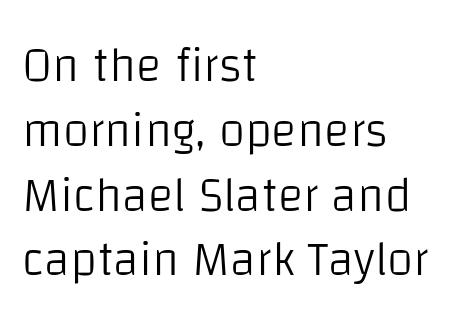
In terms of posture, this sample is upright. Bare-footed words on every line. Does the type have serifs? No, each stem ends abruptly. Is the letter spacing exaggerated? No — it looks like the ordinary default. Looks like regular typesetting: each glyph gets only the width it needs. A student would call this left alignment; a typographer would say flush left, rag right.
